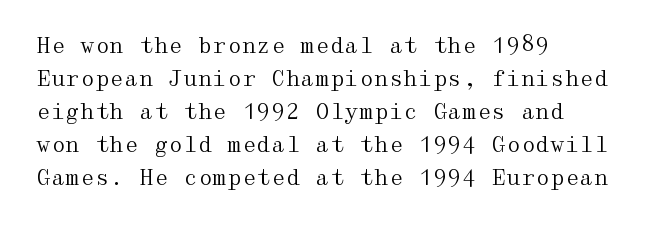
Q: Is the text bold? A: No.
Q: Is the text italic (slanted)? A: No, it is upright.
Q: Is the text underlined? A: No.
Q: How is the paragraph aligned? A: Left-aligned.
Q: Is the spacing between letters normal or unusually wide? A: Normal.
Q: Is the spacing between lines tight, normal or loose? A: Normal.
